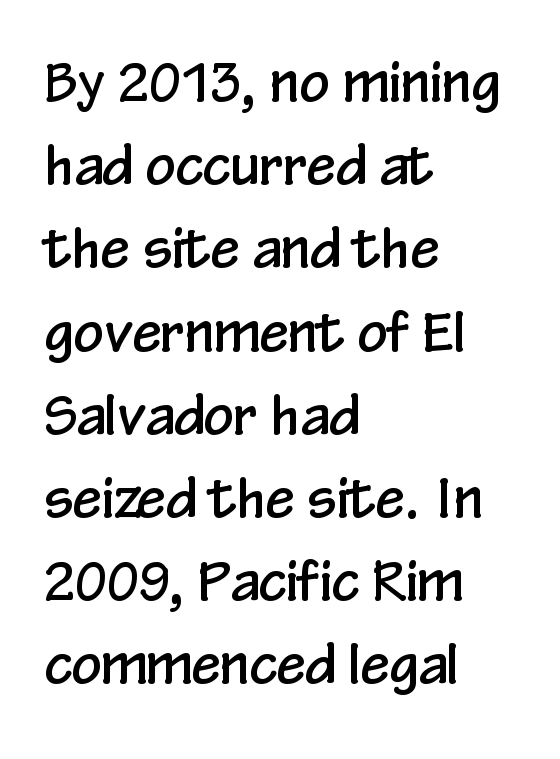
{"serif": "no", "italic": "no", "width": "condensed", "stroke_contrast": "low", "x_height": "medium", "monospaced": "no", "underline": "no", "align": "left", "line_spacing": "normal", "line_spacing_ratio": 1.57, "letter_spacing": "normal", "letter_spacing_em": 0.0, "glyph_px": 53}
